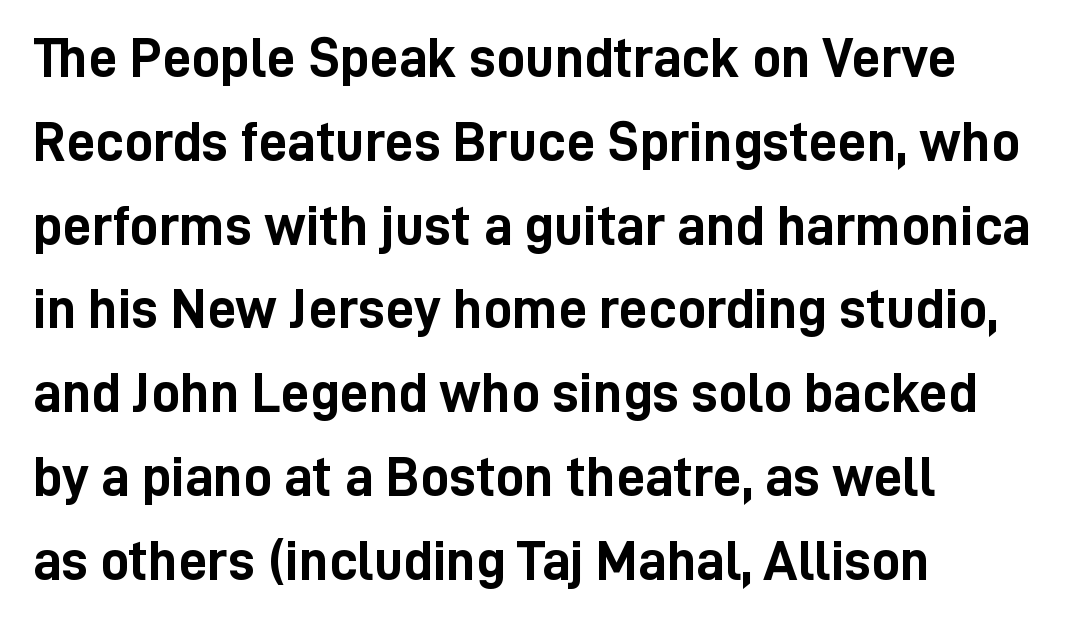
Q: Is the text bold? A: Yes.
Q: Is the text italic (slanted)? A: No, it is upright.
Q: Is the typeface a serif or a sans-serif typeface? A: Sans-serif.
Q: Is the text underlined? A: No.
Q: How is the paragraph aligned? A: Left-aligned.
Q: Is the spacing between letters normal or unusually wide? A: Normal.
Q: Is the spacing between lines tight, normal or loose? A: Normal.
Q: Width (condensed, normal, or wide)? A: Condensed.
Q: Stroke contrast? A: Low.
Q: x-height? A: Medium.
Q: Monospaced? A: No.
